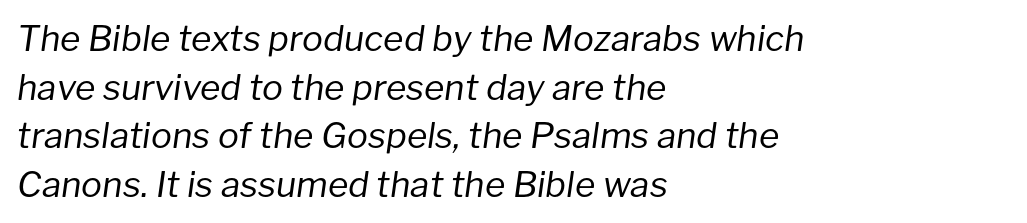
{"italic": "yes", "lean": "right", "slant_degrees": 8, "bold": "no", "weight": "regular", "width": "normal", "stroke_contrast": "low", "x_height": "medium", "monospaced": "no", "underline": "no", "align": "left", "line_spacing": "normal", "line_spacing_ratio": 1.39, "letter_spacing": "normal", "letter_spacing_em": 0.0, "glyph_px": 35}
